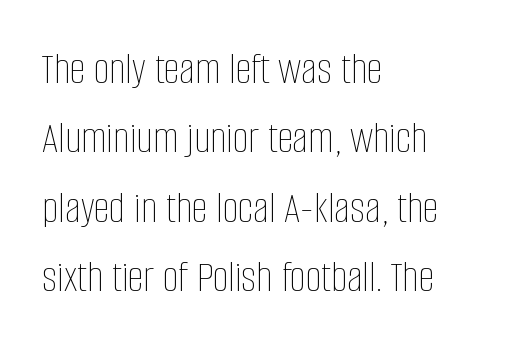
Q: Is the text bold? A: No.
Q: Is the text italic (slanted)? A: No, it is upright.
Q: Is the text underlined? A: No.
Q: How is the paragraph aligned? A: Left-aligned.
Q: Is the spacing between letters normal or unusually wide? A: Normal.
Q: Is the spacing between lines tight, normal or loose? A: Normal.
Q: Width (condensed, normal, or wide)? A: Condensed.
Q: Stroke contrast? A: Low.
Q: x-height? A: Large.
Q: Monospaced? A: No.
